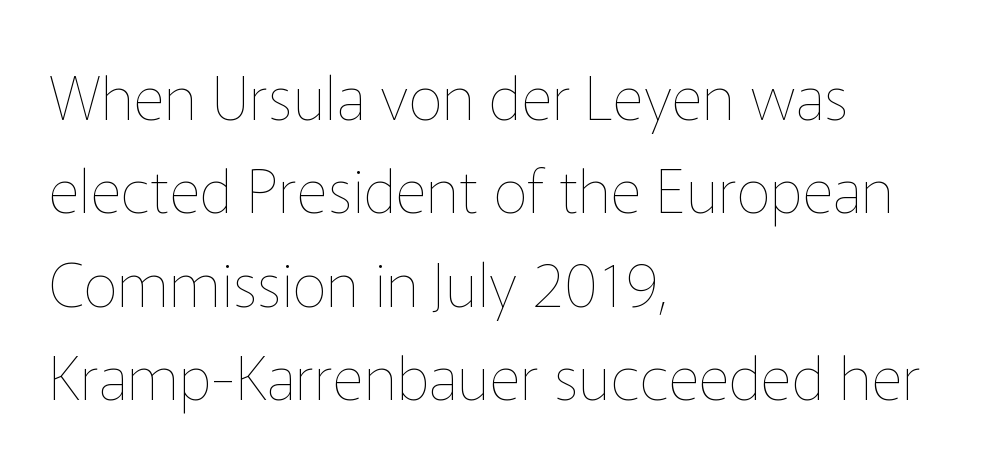
Q: Is the text bold? A: No.
Q: Is the text italic (slanted)? A: No, it is upright.
Q: Is the text underlined? A: No.
Q: How is the paragraph aligned? A: Left-aligned.
Q: Is the spacing between letters normal or unusually wide? A: Normal.
Q: Is the spacing between lines tight, normal or loose? A: Normal.
Q: Width (condensed, normal, or wide)? A: Normal.
Q: Stroke contrast? A: Low.
Q: x-height? A: Medium.
Q: Monospaced? A: No.
